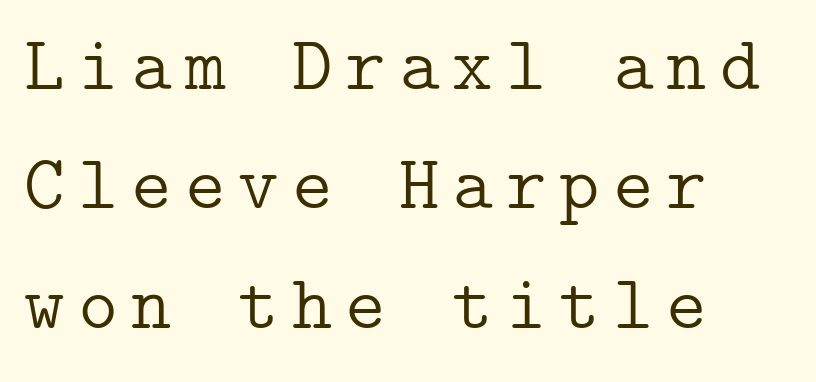
Q: Is the text bold? A: No.
Q: Is the text italic (slanted)? A: No, it is upright.
Q: Is the typeface a serif or a sans-serif typeface? A: Serif.
Q: Is the text underlined? A: No.
Q: How is the paragraph aligned? A: Left-aligned.
Q: Is the spacing between lines tight, normal or loose? A: Normal.
Q: Width (condensed, normal, or wide)? A: Normal.
Q: Stroke contrast? A: Low.
Q: x-height? A: Medium.
